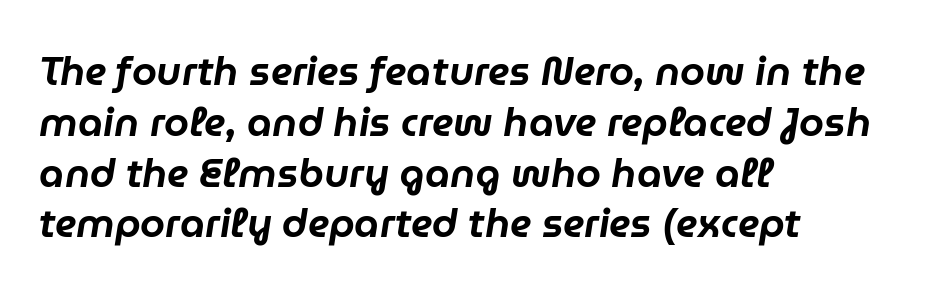
The image shows 40 px text type, italic (leaning right); set left-aligned, normal line spacing (1.27x), normal letter spacing, not underlined; low stroke contrast and a medium x-height.
